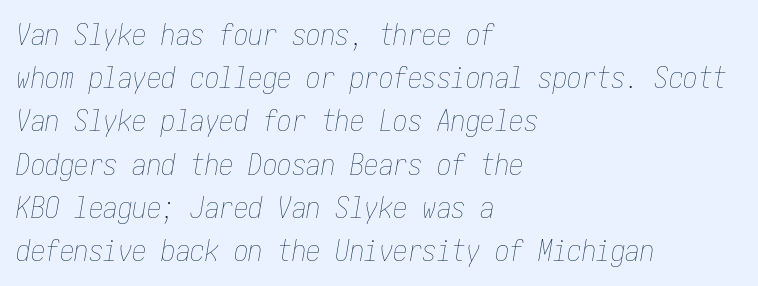
Q: Is the text bold? A: No.
Q: Is the text italic (slanted)? A: Yes, it leans right by about 10 degrees.
Q: Is the text underlined? A: No.
Q: How is the paragraph aligned? A: Left-aligned.
Q: Is the spacing between letters normal or unusually wide? A: Normal.
Q: Is the spacing between lines tight, normal or loose? A: Normal.
Q: Width (condensed, normal, or wide)? A: Condensed.
Q: Stroke contrast? A: Low.
Q: x-height? A: Medium.
